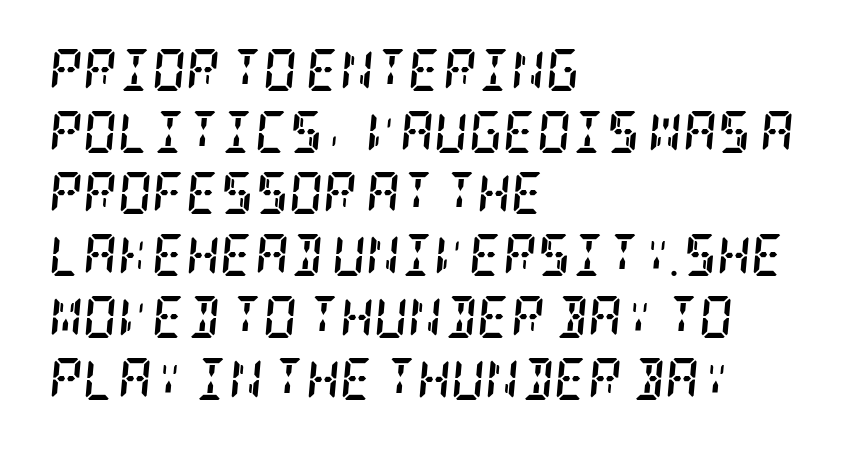
The image shows 42 px semibold, condensed serif type, italic (leaning right); set left-aligned, normal line spacing (1.47x), normal letter spacing, not underlined; low stroke contrast and a large x-height.
